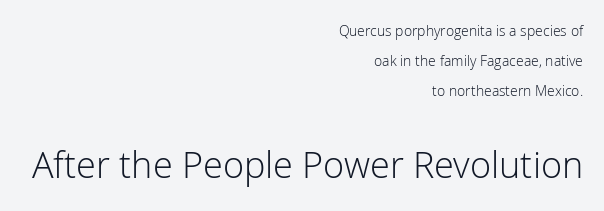
Q: Is the text bold? A: No.
Q: Is the text italic (slanted)? A: No, it is upright.
Q: Is the typeface a serif or a sans-serif typeface? A: Sans-serif.
Q: Is the text underlined? A: No.
Q: How is the paragraph aligned? A: Right-aligned.
Q: Is the spacing between letters normal or unusually wide? A: Normal.
Q: Is the spacing between lines tight, normal or loose? A: Loose.
Q: Which block of text is set in a larger size, the first (top) or the second (bottom)? A: The second (bottom) one.
Q: Width (condensed, normal, or wide)? A: Normal.
Q: Stroke contrast? A: Low.
Q: x-height? A: Medium.
Q: Monospaced? A: No.
